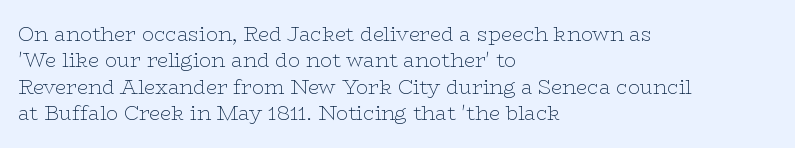
{"italic": "no", "bold": "no", "underline": "no", "align": "left", "line_spacing": "normal", "line_spacing_ratio": 1.32, "letter_spacing": "normal", "letter_spacing_em": 0.0, "glyph_px": 20}
